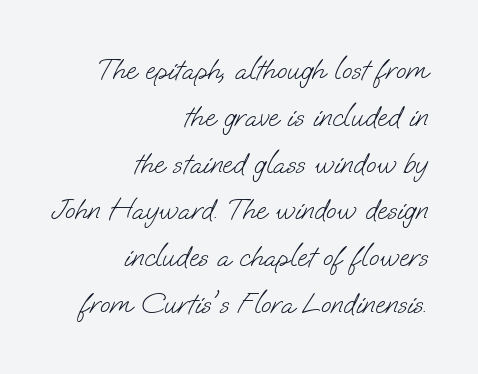
Casual observation: everything's shoved over to the right. No letter is thick-stroked: the sample isn't bold. A typesetter would call this zero additional tracking. A normal amount of white space separates one row of letters from the next. The area under the type is left untouched.
